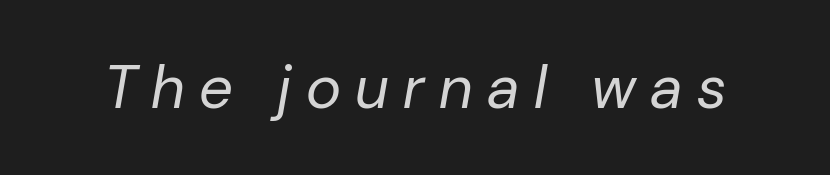
Q: Is the text bold? A: No.
Q: Is the text italic (slanted)? A: Yes, it leans right by about 10 degrees.
Q: Is the text underlined? A: No.
Q: Is the spacing between letters normal or unusually wide? A: Unusually wide.
Q: Width (condensed, normal, or wide)? A: Normal.
Q: Stroke contrast? A: Low.
Q: x-height? A: Medium.
Q: Monospaced? A: No.
